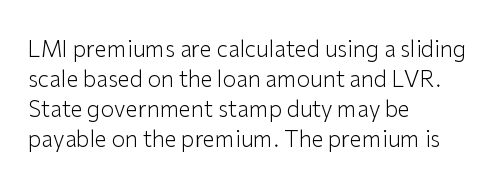
The image shows 22 px text type, upright; set left-aligned, normal line spacing (1.36x), normal letter spacing, not underlined.
